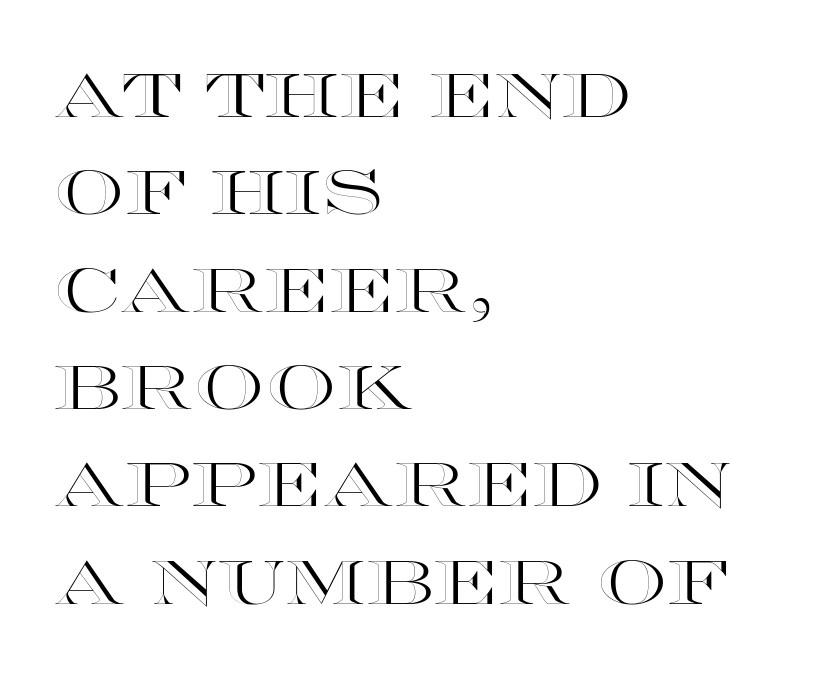
{"italic": "no", "width": "wide", "x_height": "large", "monospaced": "no", "underline": "no", "align": "left", "line_spacing": "normal", "line_spacing_ratio": 1.57, "letter_spacing": "normal", "letter_spacing_em": 0.0, "glyph_px": 62}
